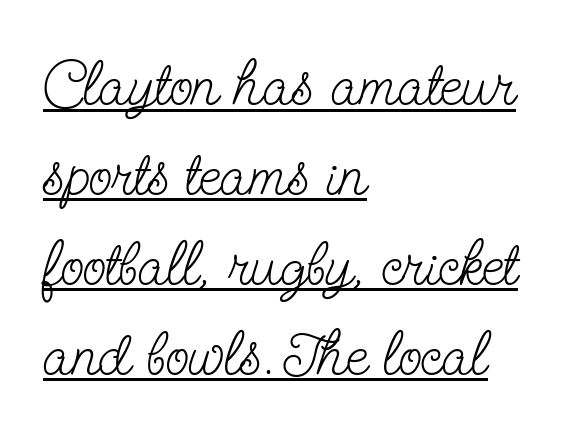
Serif or sans? Serif — the stroke terminals have little feet. Whoever set this chose a conventional vertical rhythm. Underline: present. Unbolded letterforms with no extra heft. The line texture is even and compact thanks to regular tracking.
